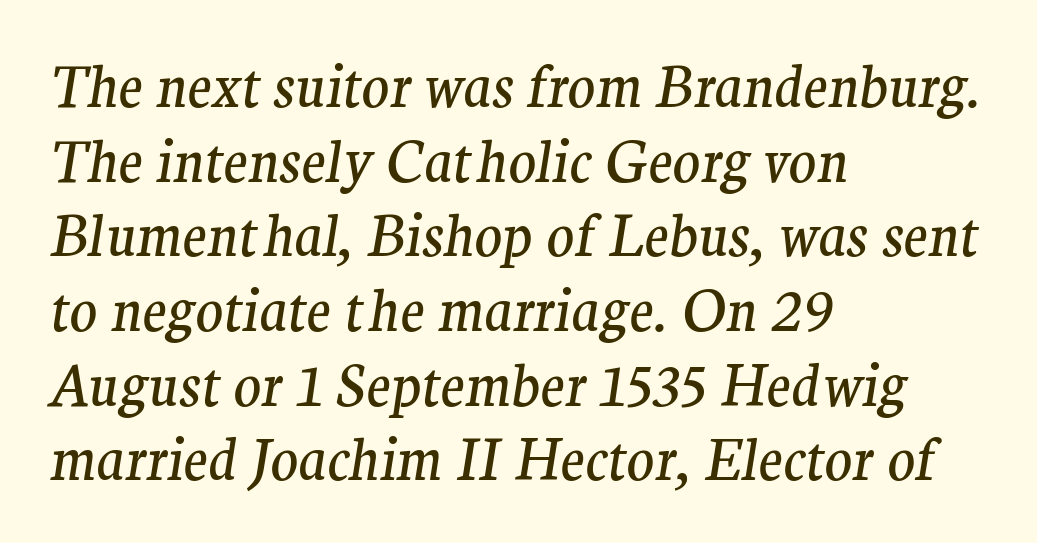
{"serif": "yes", "italic": "yes", "lean": "right", "slant_degrees": 9, "bold": "no", "weight": "regular", "width": "normal", "stroke_contrast": "medium", "x_height": "medium", "monospaced": "no", "underline": "no", "align": "left", "line_spacing": "normal", "line_spacing_ratio": 1.31, "letter_spacing": "normal", "letter_spacing_em": 0.0, "glyph_px": 57}
